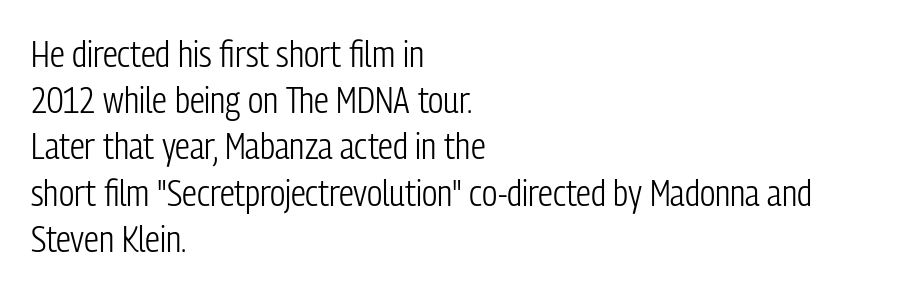
Q: Is the text bold? A: No.
Q: Is the text italic (slanted)? A: No, it is upright.
Q: Is the typeface a serif or a sans-serif typeface? A: Sans-serif.
Q: Is the text underlined? A: No.
Q: How is the paragraph aligned? A: Left-aligned.
Q: Is the spacing between letters normal or unusually wide? A: Normal.
Q: Is the spacing between lines tight, normal or loose? A: Normal.
Q: Width (condensed, normal, or wide)? A: Condensed.
Q: Stroke contrast? A: Low.
Q: x-height? A: Medium.
Q: Monospaced? A: No.
